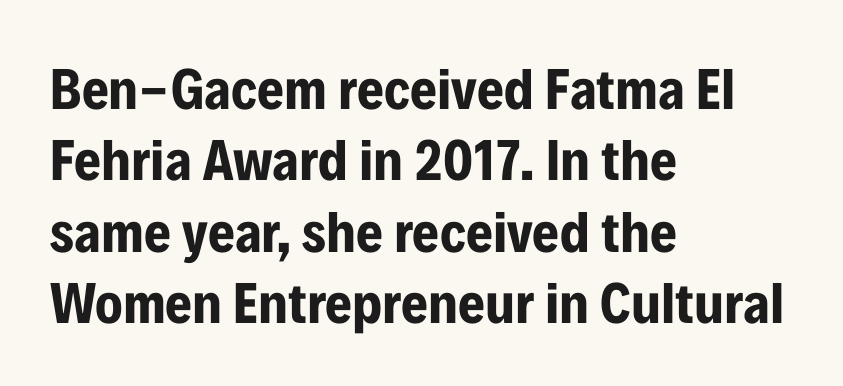
{"serif": "no", "italic": "no", "bold": "yes", "weight": "bold", "width": "condensed", "stroke_contrast": "low", "x_height": "medium", "monospaced": "no", "underline": "no", "align": "left", "line_spacing_ratio": 1.23, "letter_spacing": "normal", "letter_spacing_em": 0.0, "glyph_px": 58}
